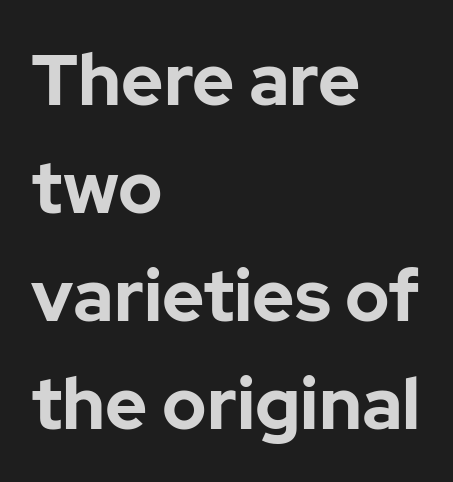
The image shows 72 px bold sans-serif type, upright; set left-aligned, normal line spacing (1.5x), normal letter spacing, not underlined; low stroke contrast and a medium x-height.
